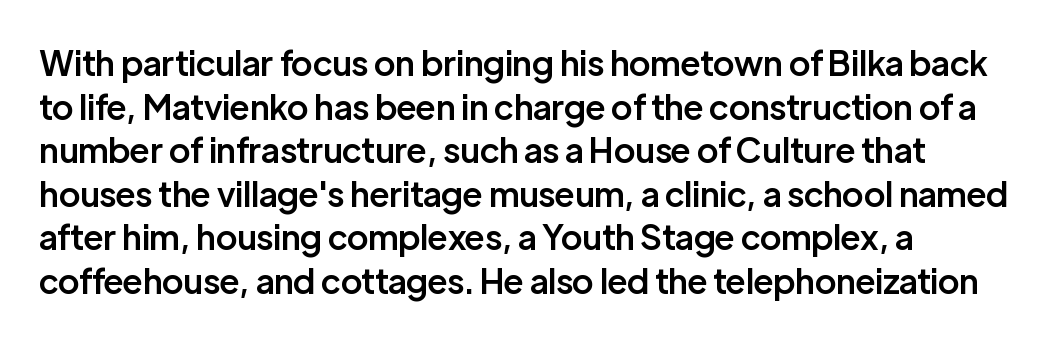
Note: no serifs on the glyphs. Rows of type keep a routine distance in the vertical direction. Compared with a centered layout, this one pins lines to the left instead. Notice how the stems are strictly vertical — no italics here. Short note: letters normally spaced. Moderately thickened strokes mark this as semibold type.
